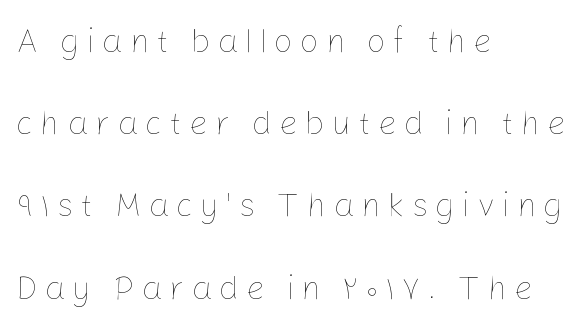
{"italic": "no", "bold": "no", "weight": "thin", "width": "normal", "stroke_contrast": "low", "x_height": "medium", "monospaced": "no", "underline": "no", "align": "left", "line_spacing": "loose", "line_spacing_ratio": 2.49, "letter_spacing": "wide", "letter_spacing_em": 0.21, "glyph_px": 33}
